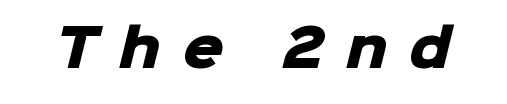
Q: Is the text bold? A: Yes.
Q: Is the typeface a serif or a sans-serif typeface? A: Sans-serif.
Q: Is the text underlined? A: No.
Q: Is the spacing between letters normal or unusually wide? A: Unusually wide.
Q: Width (condensed, normal, or wide)? A: Normal.
Q: Stroke contrast? A: Low.
Q: x-height? A: Medium.
Q: Monospaced? A: No.
